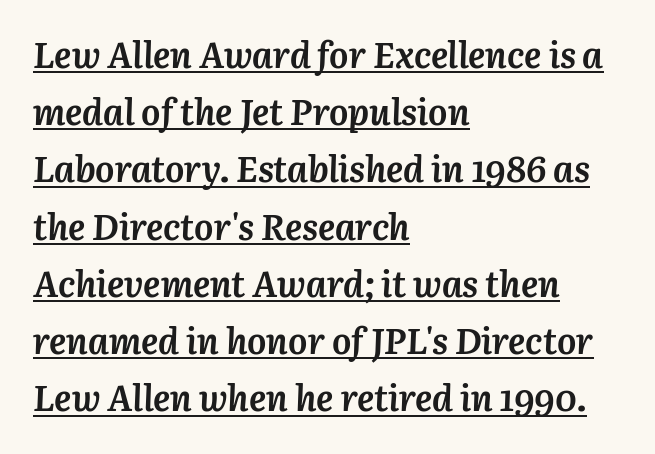
The passage shown stacks its lines at a standard gap. The glyphs have the mass of a bold cut. A typesetter would call this proportional, since set widths differ per character. The lettering tilts uniformly, giving the passage an italic look. Observe the ordinary spacing: letters are neighbours, not strangers.
